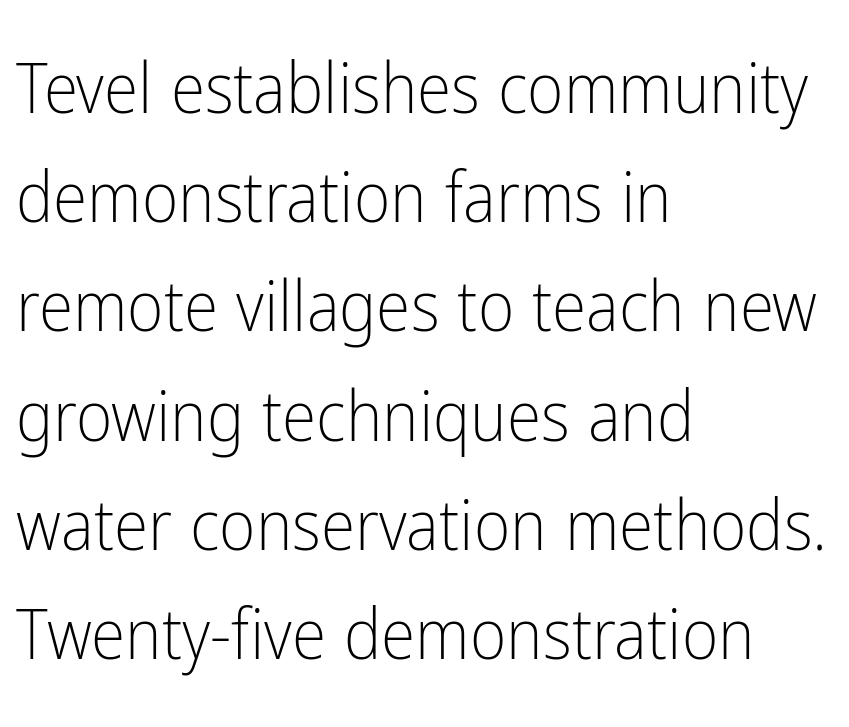
Q: Is the text bold? A: No.
Q: Is the text italic (slanted)? A: No, it is upright.
Q: Is the typeface a serif or a sans-serif typeface? A: Sans-serif.
Q: Is the text underlined? A: No.
Q: How is the paragraph aligned? A: Left-aligned.
Q: Is the spacing between letters normal or unusually wide? A: Normal.
Q: Is the spacing between lines tight, normal or loose? A: Normal.
Q: Width (condensed, normal, or wide)? A: Condensed.
Q: Stroke contrast? A: Low.
Q: x-height? A: Medium.
Q: Monospaced? A: No.
